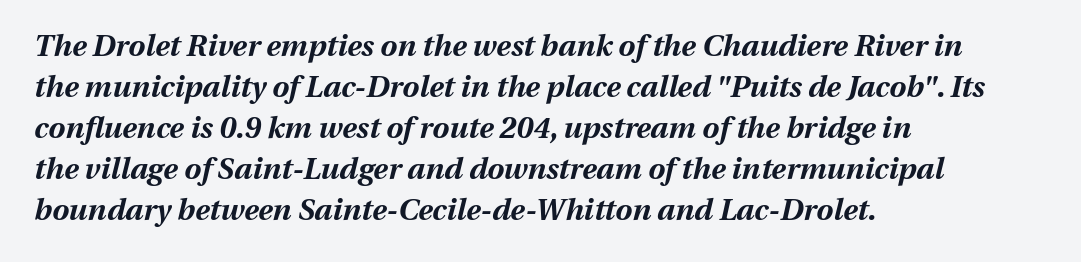
Each line starts at the same left margin while the right side varies. It's the slanting kind of type. A clean baseline with only descenders dipping below it. A typesetter would call this leading conventional body-copy spacing.
